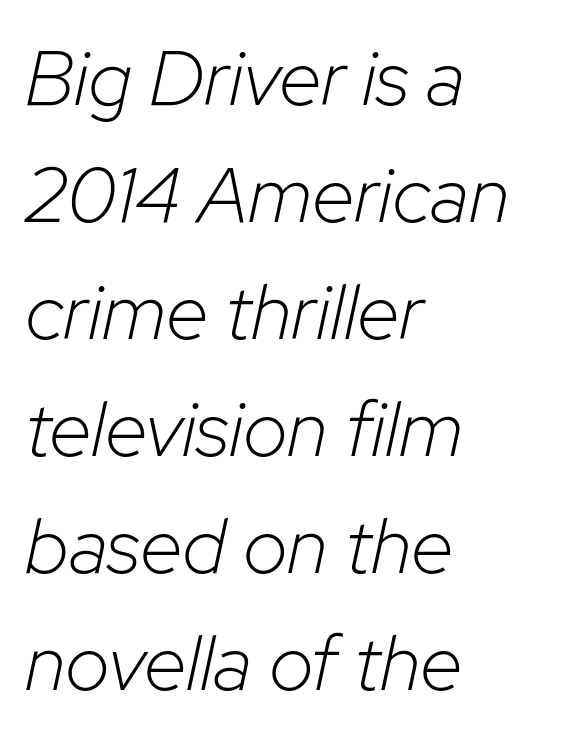
The image shows 78 px light type, italic (leaning right); set left-aligned, normal line spacing (1.5x), normal letter spacing, not underlined; low stroke contrast and a medium x-height.
